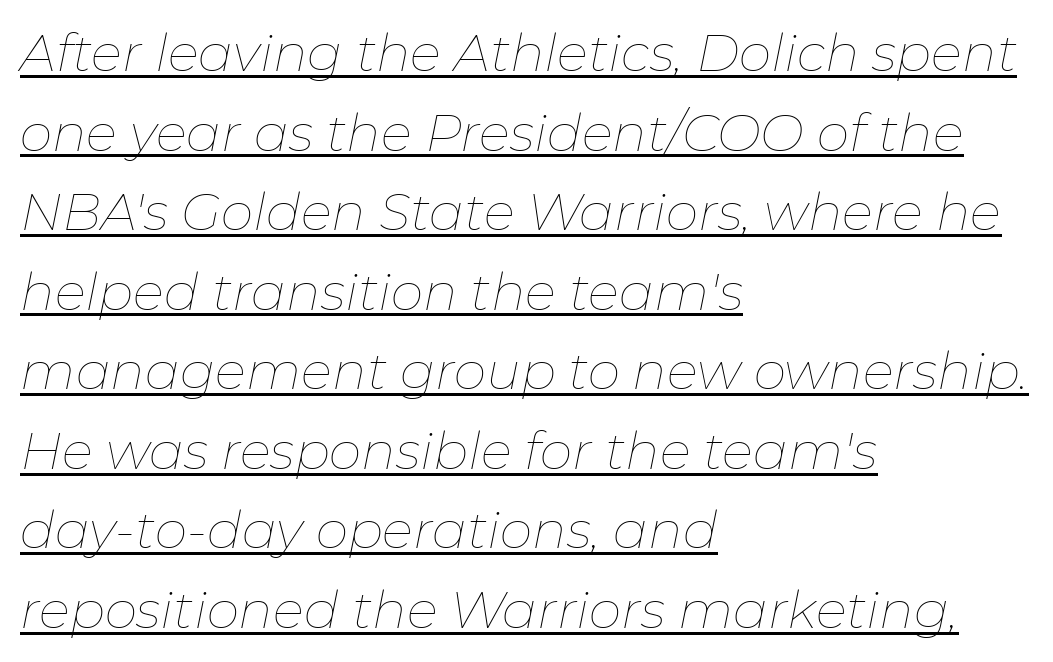
{"italic": "yes", "lean": "right", "slant_degrees": 11, "bold": "no", "weight": "thin", "width": "normal", "stroke_contrast": "low", "x_height": "medium", "monospaced": "no", "underline": "yes", "align": "left", "line_spacing": "normal", "line_spacing_ratio": 1.53, "letter_spacing": "normal", "letter_spacing_em": 0.0, "glyph_px": 52}
